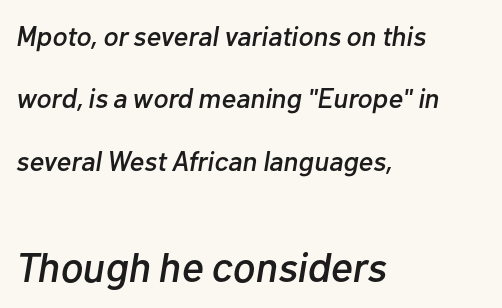
The lines are spread far apart with generous leading. The glyphs are unaccompanied by any horizontal stroke below them. Note the varied advance widths — an 'i' is clearly narrower than an 'm'. Posture: slanted.
